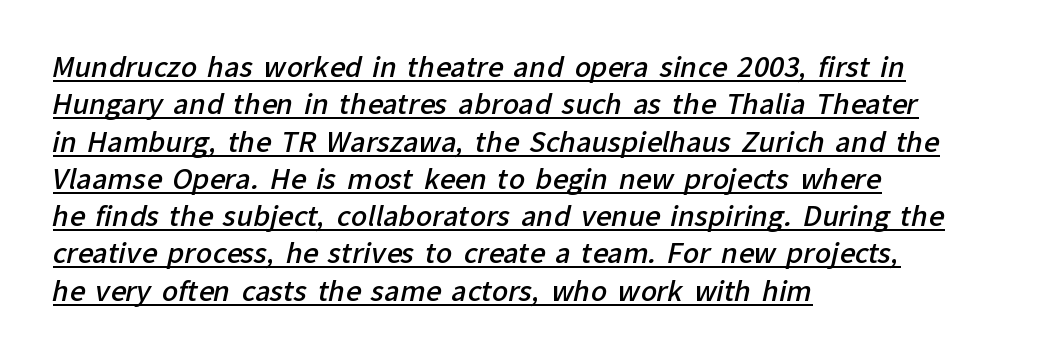
Q: Is the text bold? A: Semi-bold.
Q: Is the text underlined? A: Yes.
Q: How is the paragraph aligned? A: Left-aligned.
Q: Is the spacing between letters normal or unusually wide? A: Normal.
Q: Is the spacing between lines tight, normal or loose? A: Normal.
